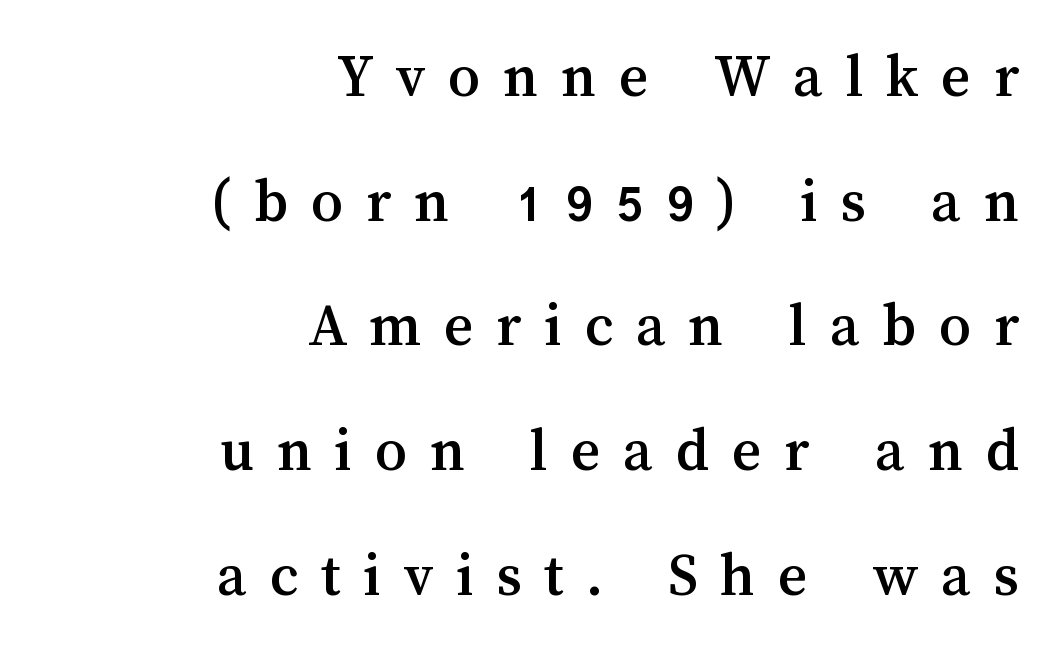
{"italic": "no", "width": "normal", "stroke_contrast": "medium", "x_height": "medium", "monospaced": "no", "underline": "no", "align": "right", "line_spacing": "loose", "line_spacing_ratio": 1.98, "letter_spacing": "wide", "letter_spacing_em": 0.36, "glyph_px": 63}
